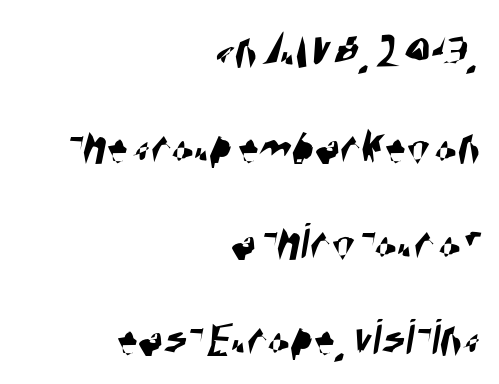
{"serif": "no", "width": "condensed", "stroke_contrast": "high", "x_height": "large", "monospaced": "no", "underline": "no", "align": "right", "line_spacing_ratio": 1.81, "letter_spacing": "normal", "letter_spacing_em": 0.0, "glyph_px": 53}
